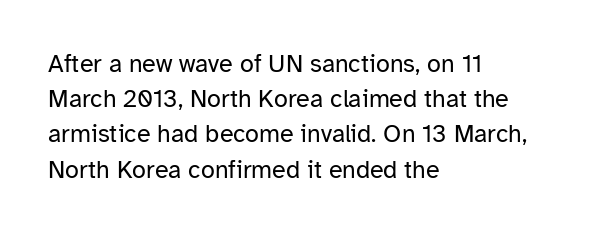
{"italic": "no", "bold": "no", "underline": "no", "align": "left", "line_spacing": "normal", "line_spacing_ratio": 1.41, "letter_spacing": "normal", "letter_spacing_em": 0.0, "glyph_px": 25}
